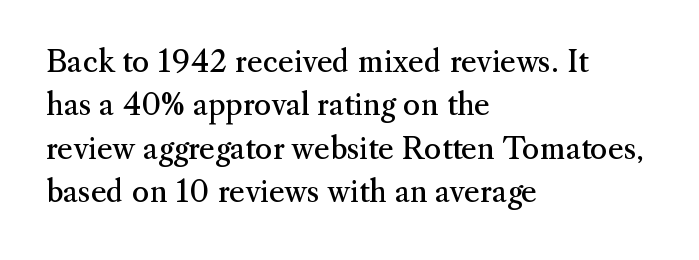
Q: Is the text bold? A: No.
Q: Is the text italic (slanted)? A: No, it is upright.
Q: Is the typeface a serif or a sans-serif typeface? A: Serif.
Q: Is the text underlined? A: No.
Q: How is the paragraph aligned? A: Left-aligned.
Q: Is the spacing between letters normal or unusually wide? A: Normal.
Q: Is the spacing between lines tight, normal or loose? A: Normal.
Q: Width (condensed, normal, or wide)? A: Normal.
Q: Stroke contrast? A: Medium.
Q: x-height? A: Small.
Q: Monospaced? A: No.
